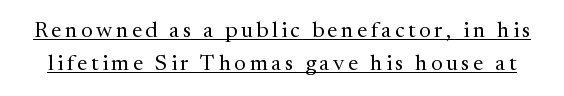
The image shows 22 px text type, upright; set normal line spacing (1.48x), underlined.
